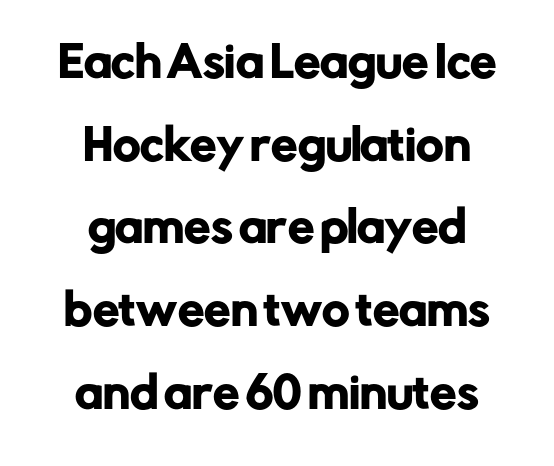
The image shows 42 px sans-serif type, upright; set centered, loose line spacing (1.97x), normal letter spacing, not underlined; low stroke contrast and a medium x-height.
